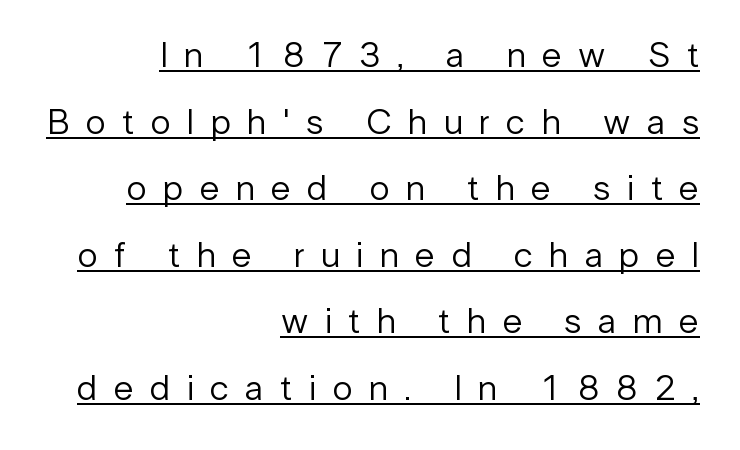
The image shows 36 px regular-weight sans-serif type, upright; set right-aligned, line spacing 1.85x, unusually wide letter spacing (+0.46 em), underlined; low stroke contrast and a medium x-height.
